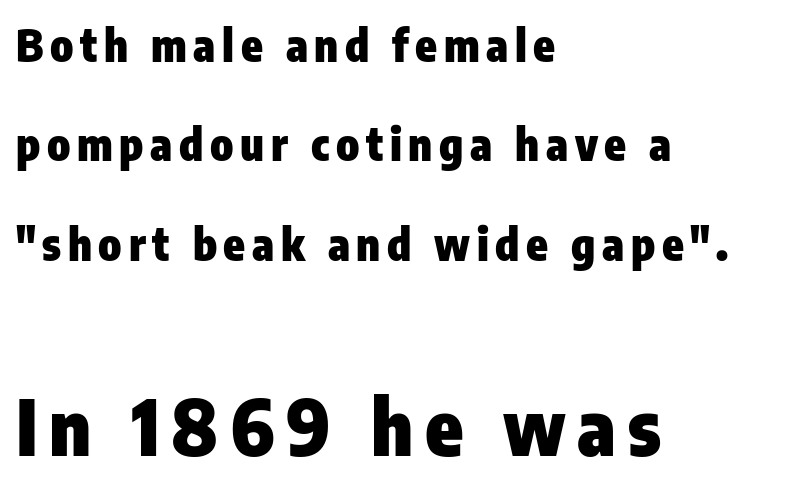
The image shows 77 px heavy, condensed sans-serif type, upright; set left-aligned, loose line spacing (2.26x), not underlined; the second (bottom) block is 1.75x larger; low stroke contrast and a medium x-height.
